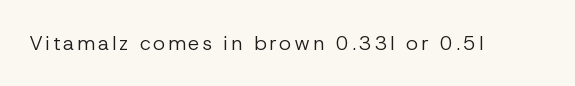
Q: Is the text bold? A: No.
Q: Is the text italic (slanted)? A: No, it is upright.
Q: Is the text underlined? A: No.
